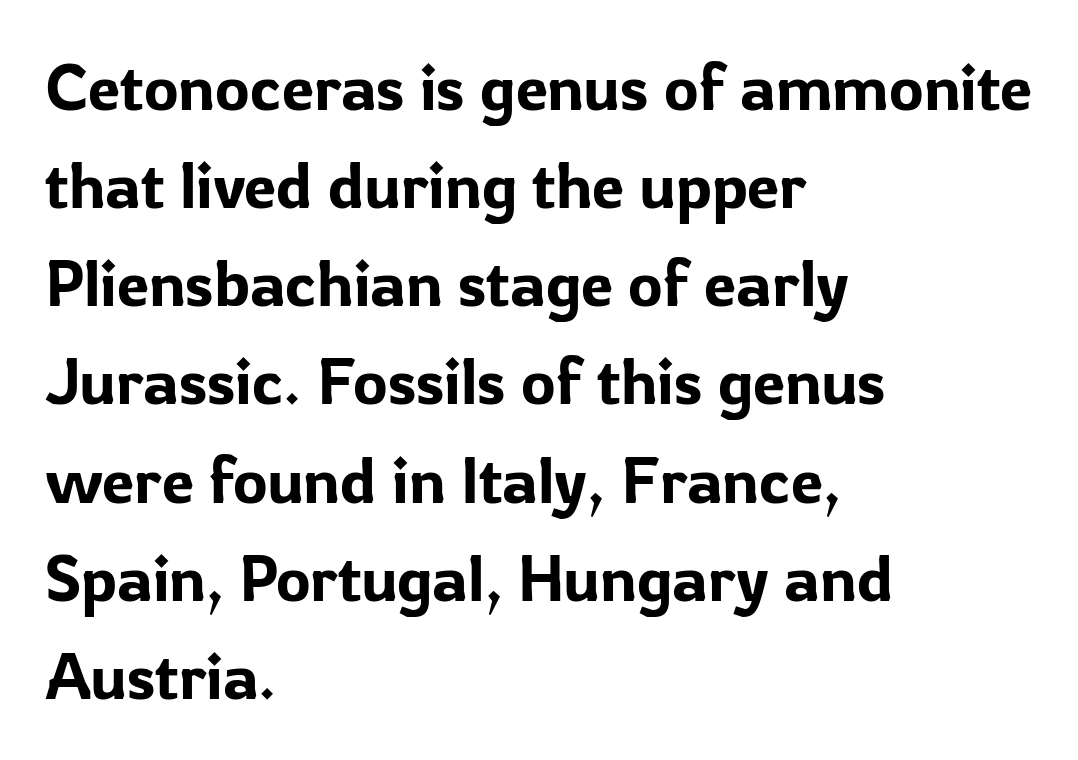
{"serif": "no", "italic": "no", "width": "normal", "stroke_contrast": "low", "x_height": "medium", "monospaced": "no", "underline": "no", "align": "left", "line_spacing": "normal", "line_spacing_ratio": 1.51, "letter_spacing": "normal", "letter_spacing_em": 0.0, "glyph_px": 65}
